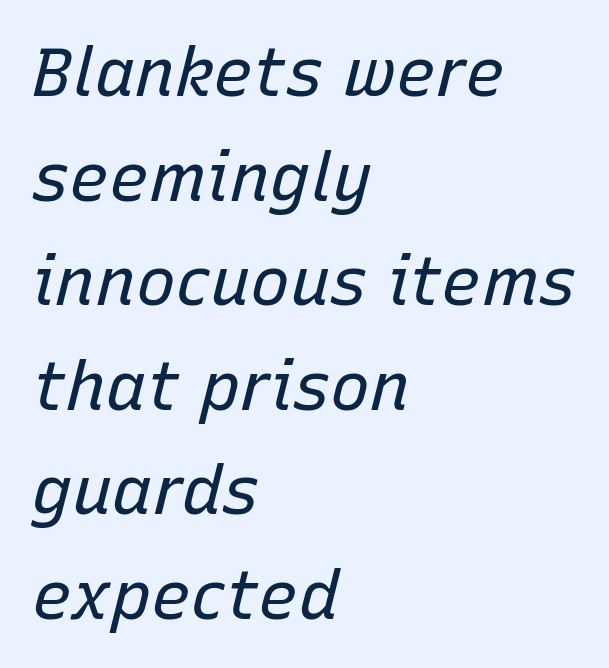
Q: Is the text bold? A: No.
Q: Is the text italic (slanted)? A: Yes, it leans right by about 15 degrees.
Q: Is the text underlined? A: No.
Q: How is the paragraph aligned? A: Left-aligned.
Q: Is the spacing between letters normal or unusually wide? A: Normal.
Q: Is the spacing between lines tight, normal or loose? A: Normal.
Q: Width (condensed, normal, or wide)? A: Normal.
Q: Stroke contrast? A: Low.
Q: x-height? A: Medium.
Q: Monospaced? A: No.
